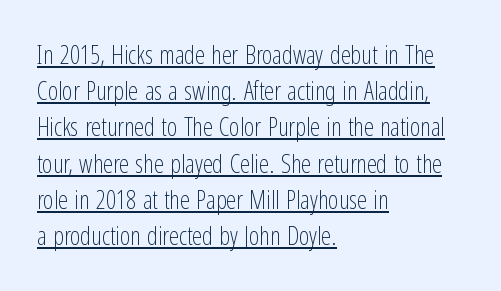
The image shows 25 px text type, upright; set left-aligned, normal line spacing (1.45x), normal letter spacing, underlined.
